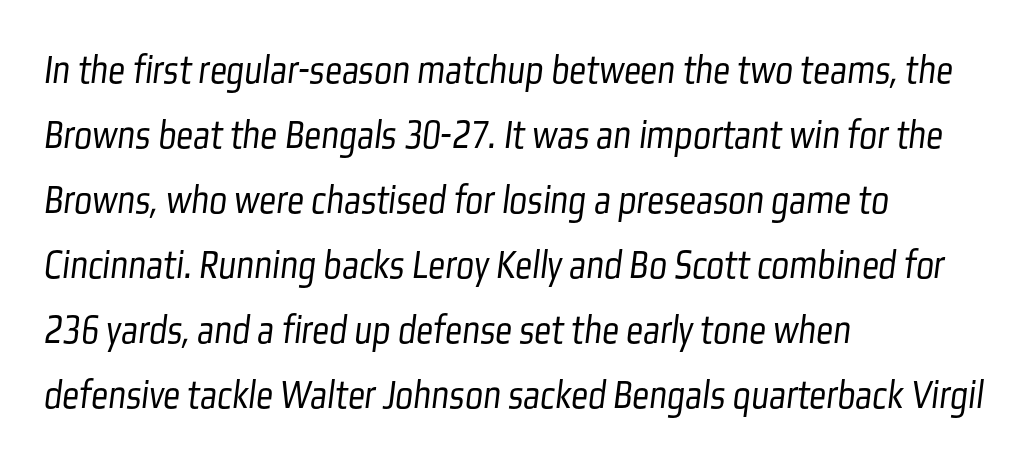
Q: Is the text bold? A: No.
Q: Is the typeface a serif or a sans-serif typeface? A: Sans-serif.
Q: Is the text underlined? A: No.
Q: How is the paragraph aligned? A: Left-aligned.
Q: Is the spacing between letters normal or unusually wide? A: Normal.
Q: Is the spacing between lines tight, normal or loose? A: Normal.
Q: Width (condensed, normal, or wide)? A: Condensed.
Q: Stroke contrast? A: Low.
Q: x-height? A: Medium.
Q: Monospaced? A: No.
